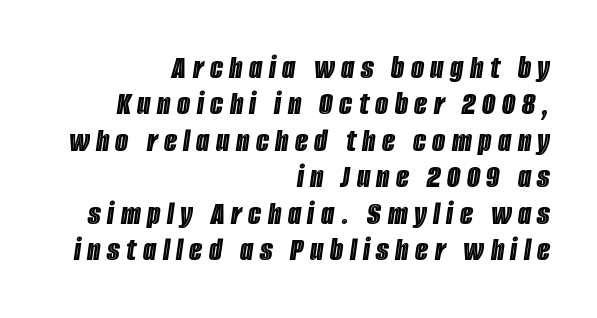
Q: Is the text italic (slanted)? A: Yes, it leans right by about 8 degrees.
Q: Is the text underlined? A: No.
Q: How is the paragraph aligned? A: Right-aligned.
Q: Is the spacing between lines tight, normal or loose? A: Tight.
Q: Width (condensed, normal, or wide)? A: Condensed.
Q: x-height? A: Large.
Q: Monospaced? A: No.
